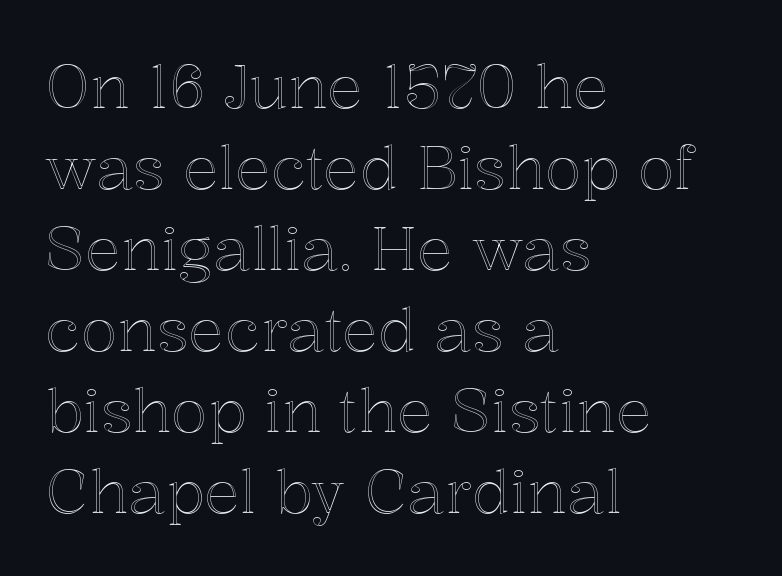
The image shows 60 px text type, upright; set left-aligned, normal line spacing (1.35x), normal letter spacing, not underlined; a medium x-height.
